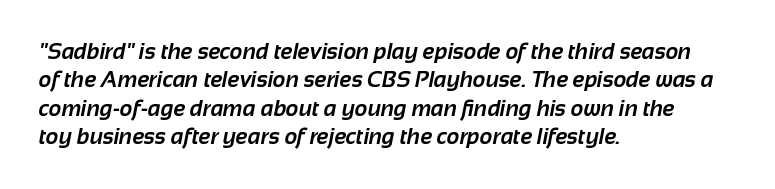
The passage shown stacks its lines at a standard gap. Does extra space separate the letters? No, they use regular spacing. Is the type bold? Yes — the strokes are clearly thick and heavy. Underline: absent. Reading down the block, your eye returns to a fixed left position each line.
